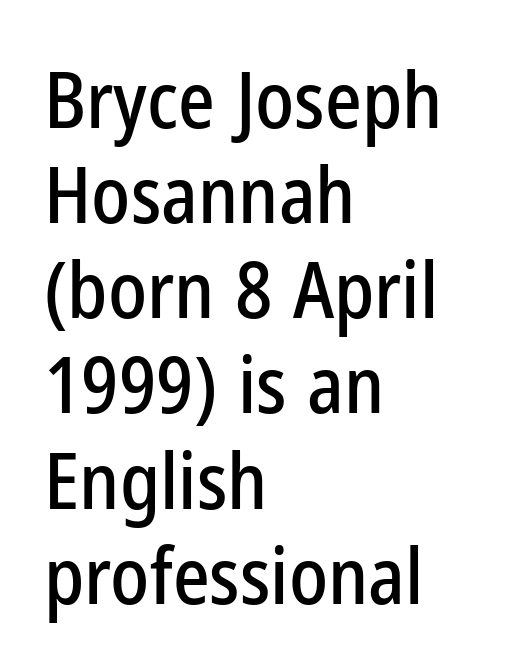
The type is set solid horizontally, with unmodified tracking. Every character sits straight up, as roman type does. Anything drawn beneath the words? Only blank space. The rendering uses natural spacing where letterforms have individual widths. The glyphs in this specimen are sans serif. These lines are set flush left with a ragged right edge.
